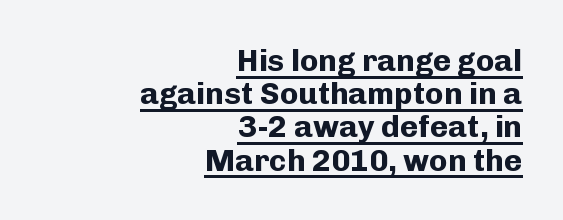
Q: Is the text bold? A: Yes.
Q: Is the text italic (slanted)? A: No, it is upright.
Q: Is the typeface a serif or a sans-serif typeface? A: Sans-serif.
Q: Is the text underlined? A: Yes.
Q: How is the paragraph aligned? A: Right-aligned.
Q: Is the spacing between letters normal or unusually wide? A: Normal.
Q: Is the spacing between lines tight, normal or loose? A: Tight.
Q: Width (condensed, normal, or wide)? A: Normal.
Q: Stroke contrast? A: Low.
Q: x-height? A: Medium.
Q: Monospaced? A: No.
